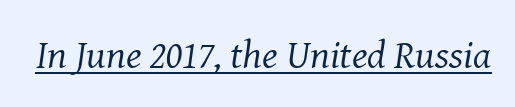
The image shows 40 px regular-weight serif type, italic (leaning right); set normal letter spacing, underlined; medium stroke contrast and a medium x-height.
